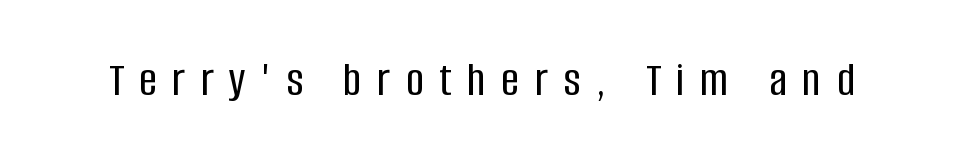
{"serif": "no", "italic": "no", "width": "condensed", "stroke_contrast": "low", "x_height": "large", "monospaced": "no", "underline": "no", "letter_spacing": "wide", "letter_spacing_em": 0.31, "glyph_px": 50}
